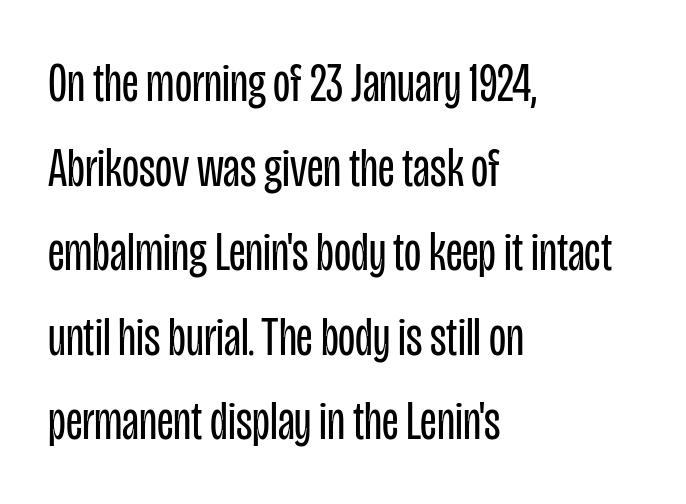
The image shows 56 px regular-weight, condensed sans-serif type, upright; set left-aligned, normal line spacing (1.51x), normal letter spacing, not underlined; low stroke contrast and a large x-height.
